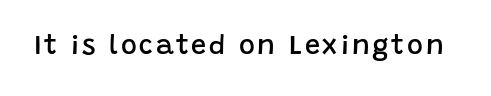
Q: Is the text bold? A: Semi-bold.
Q: Is the text italic (slanted)? A: No, it is upright.
Q: Is the text underlined? A: No.
